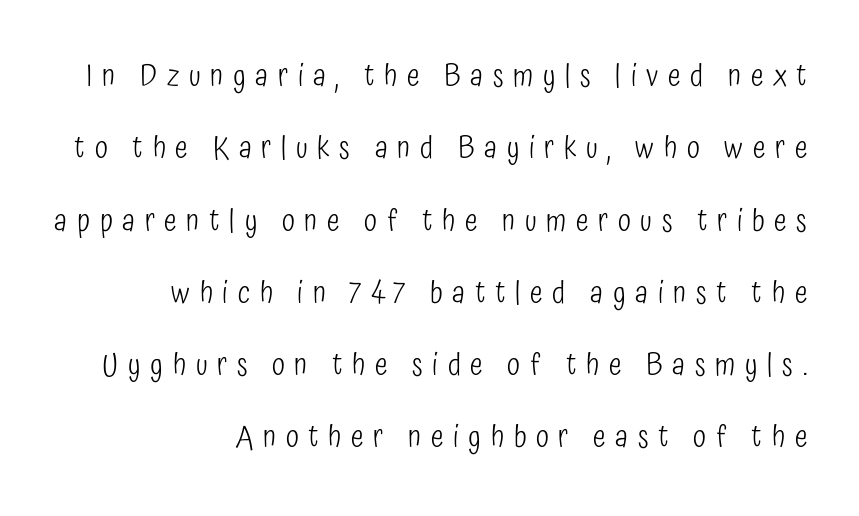
Q: Is the text bold? A: No.
Q: Is the text italic (slanted)? A: No, it is upright.
Q: Is the typeface a serif or a sans-serif typeface? A: Sans-serif.
Q: Is the text underlined? A: No.
Q: How is the paragraph aligned? A: Right-aligned.
Q: Is the spacing between letters normal or unusually wide? A: Unusually wide.
Q: Is the spacing between lines tight, normal or loose? A: Loose.
Q: Width (condensed, normal, or wide)? A: Condensed.
Q: Stroke contrast? A: Low.
Q: x-height? A: Medium.
Q: Monospaced? A: No.
